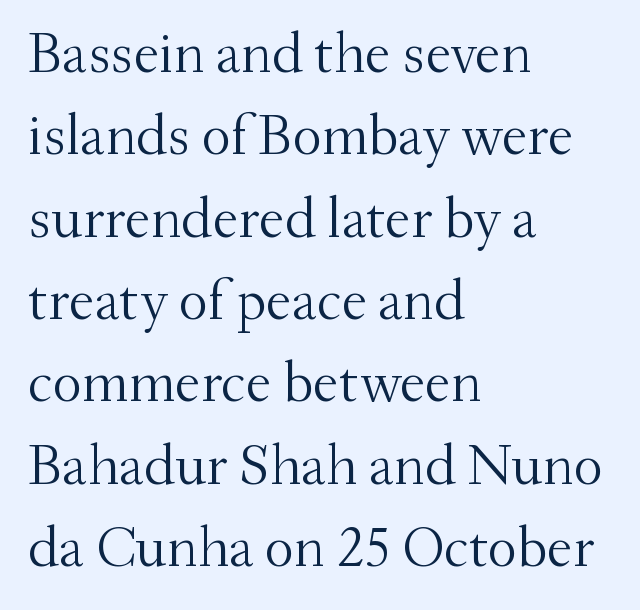
Letters rest on an invisible, unmarked baseline. Between one letter and the next there's only the usual sliver of space. Old-style or modern, the face here clearly has serifs. Casual observation: everything's shoved over to the left. A typesetter would call this proportional, since set widths differ per character. The cut favours lightness, reaching ordinary text weight at its darkest.
